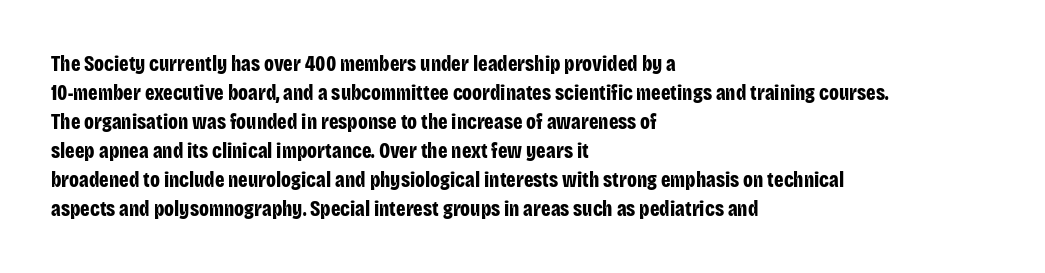
Q: Is the text bold? A: Yes.
Q: Is the text italic (slanted)? A: No, it is upright.
Q: Is the text underlined? A: No.
Q: How is the paragraph aligned? A: Left-aligned.
Q: Is the spacing between letters normal or unusually wide? A: Normal.
Q: Is the spacing between lines tight, normal or loose? A: Normal.
